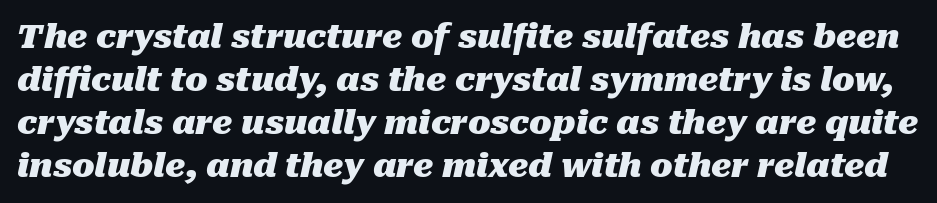
Q: Is the text bold? A: Yes.
Q: Is the text italic (slanted)? A: Yes, it leans right by about 10 degrees.
Q: Is the text underlined? A: No.
Q: Is the spacing between letters normal or unusually wide? A: Normal.
Q: Is the spacing between lines tight, normal or loose? A: Normal.
Q: Width (condensed, normal, or wide)? A: Normal.
Q: Stroke contrast? A: Medium.
Q: x-height? A: Medium.
Q: Monospaced? A: No.
